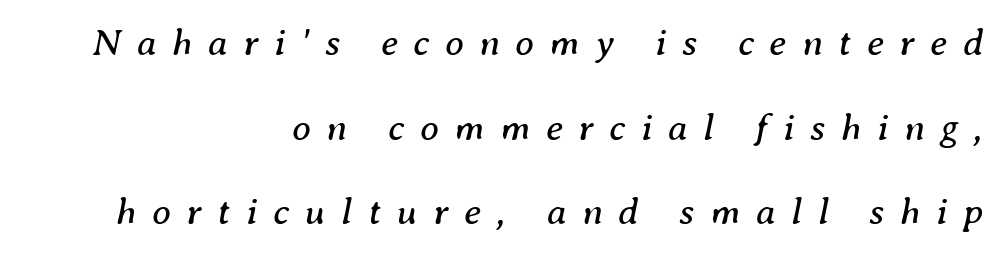
The image shows 38 px regular-weight serif type, italic (leaning right); set right-aligned, loose line spacing (2.23x), unusually wide letter spacing (+0.41 em), not underlined; medium stroke contrast and a medium x-height.
